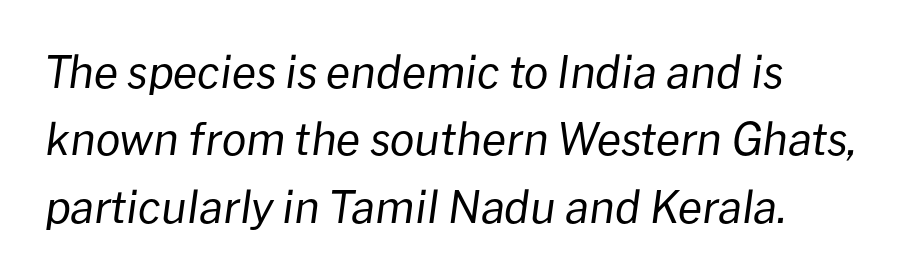
{"italic": "yes", "lean": "right", "slant_degrees": 8, "bold": "no", "weight": "regular", "width": "normal", "stroke_contrast": "low", "x_height": "medium", "monospaced": "no", "underline": "no", "align": "left", "line_spacing": "normal", "line_spacing_ratio": 1.53, "letter_spacing": "normal", "letter_spacing_em": 0.0, "glyph_px": 44}
